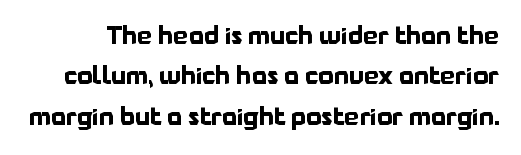
{"italic": "no", "bold": "yes", "underline": "no", "line_spacing": "normal", "line_spacing_ratio": 1.68, "letter_spacing": "normal", "letter_spacing_em": 0.0, "glyph_px": 24}
